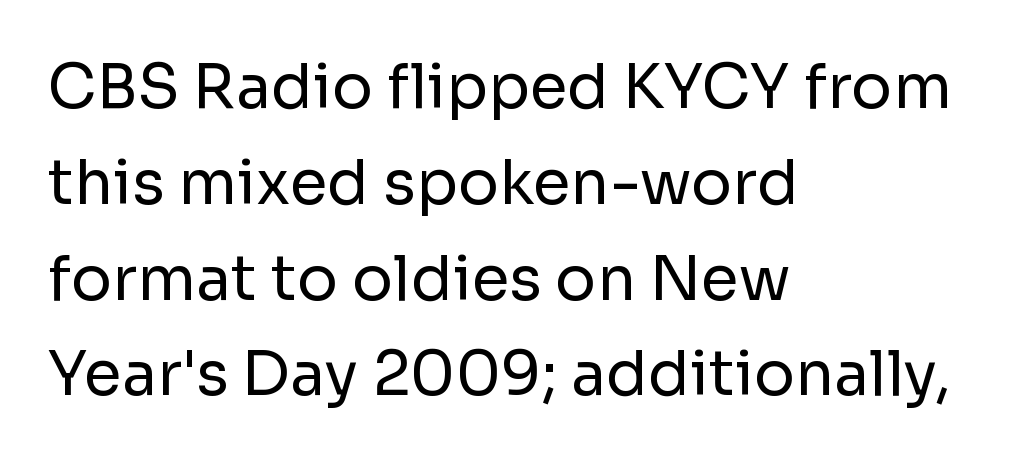
The image shows 61 px regular-weight sans-serif type, upright; set left-aligned, normal line spacing (1.57x), normal letter spacing, not underlined; low stroke contrast and a medium x-height.
